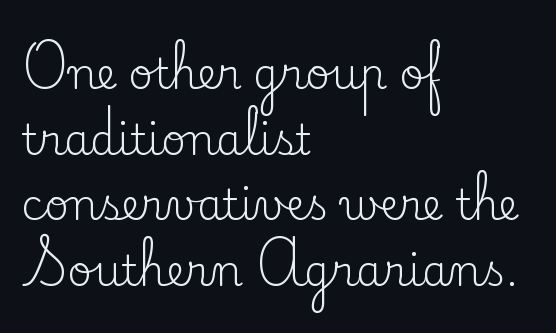
{"italic": "no", "bold": "no", "weight": "regular", "width": "normal", "stroke_contrast": "low", "x_height": "small", "monospaced": "no", "underline": "no", "align": "left", "line_spacing": "normal", "line_spacing_ratio": 1.56, "letter_spacing": "normal", "letter_spacing_em": 0.0, "glyph_px": 42}
